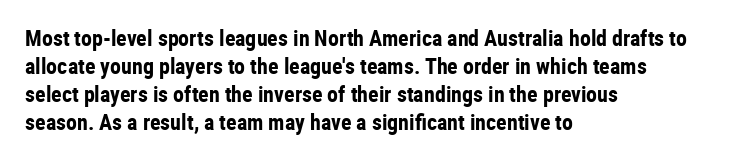
The passage is arranged the way most books set body copy — flush left. No word sits above an underline. Nobody touched the tracking dial on this one. Stroke thickness is high; the sample reads as a true bold.
